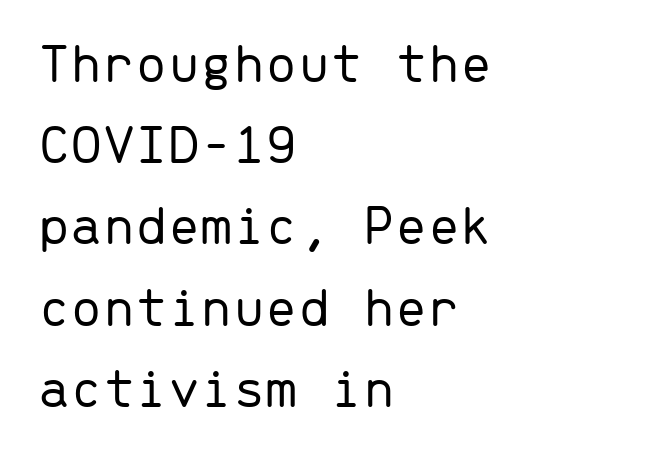
The image shows 58 px light sans-serif type, upright, monospaced; set left-aligned, normal line spacing (1.4x), normal letter spacing, not underlined; low stroke contrast and a medium x-height.
